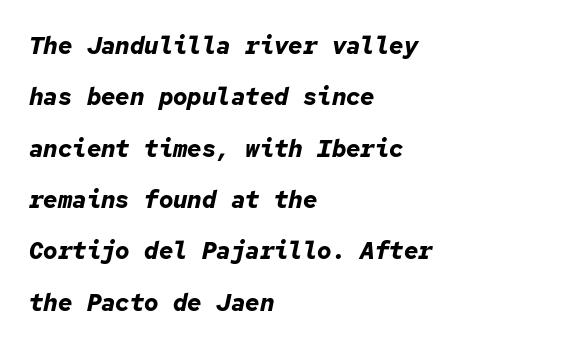
Q: Is the text bold? A: Yes.
Q: Is the text italic (slanted)? A: Yes, it leans right by about 12 degrees.
Q: Is the text underlined? A: No.
Q: How is the paragraph aligned? A: Left-aligned.
Q: Is the spacing between letters normal or unusually wide? A: Normal.
Q: Is the spacing between lines tight, normal or loose? A: Loose.
